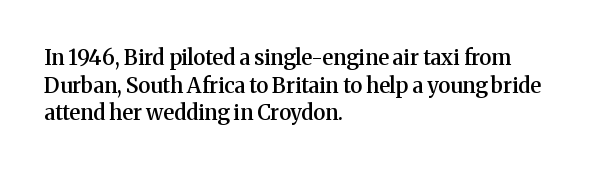
{"italic": "no", "bold": "semi", "underline": "no", "align": "left", "line_spacing": "normal", "line_spacing_ratio": 1.32, "letter_spacing": "normal", "letter_spacing_em": 0.0, "glyph_px": 21}
